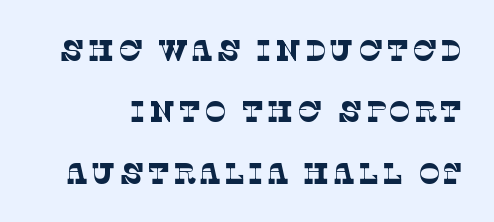
{"serif": "yes", "bold": "no", "weight": "thin", "width": "normal", "stroke_contrast": "low", "x_height": "large", "monospaced": "no", "underline": "no", "line_spacing": "loose", "line_spacing_ratio": 2.12, "glyph_px": 29}
